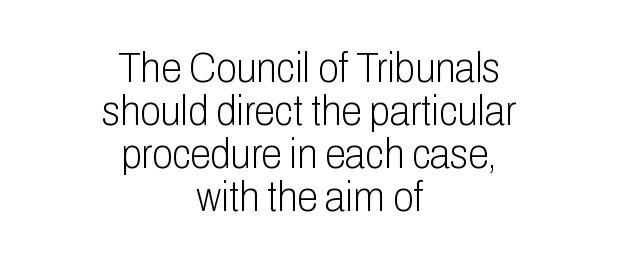
The image shows 42 px light, condensed sans-serif type, upright; set centered, tight line spacing (1.02x), normal letter spacing, not underlined; low stroke contrast and a medium x-height.
